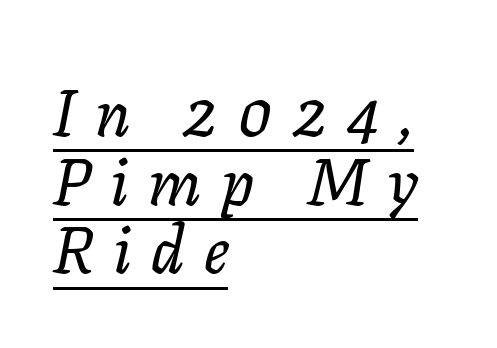
The rendering applies a slant to the glyphs. Compared with typical body copy, the letter spacing here is much looser. These characters rest on top of a visible drawn line. Little horizontal feet cap the strokes, marking this as serif type.
